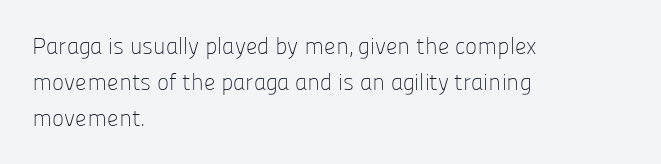
Q: Is the text bold? A: No.
Q: Is the text italic (slanted)? A: No, it is upright.
Q: Is the text underlined? A: No.
Q: How is the paragraph aligned? A: Left-aligned.
Q: Is the spacing between letters normal or unusually wide? A: Normal.
Q: Is the spacing between lines tight, normal or loose? A: Normal.
